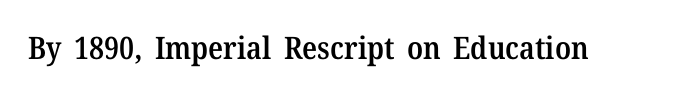
Posture: vertical. The gap between lines stays unmarked. The letters advance in unequal steps, a hallmark of proportional type. Check where the strokes stop: tiny serifs finish them off. Notice the strokes are somewhat thickened but not fully heavy: this is a semibold. Look at the tracking — it's just the regular setting, nothing added.
